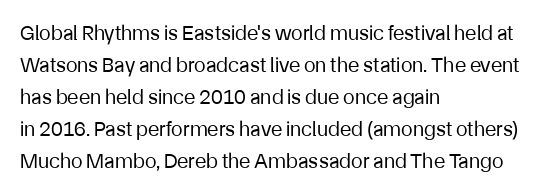
Vertical strokes here are truly vertical. The paragraph has a hard left edge and a soft right edge. The rendering uses a moderate line-height, typical for paragraphs. The cut favours lightness, reaching ordinary text weight at its darkest.
